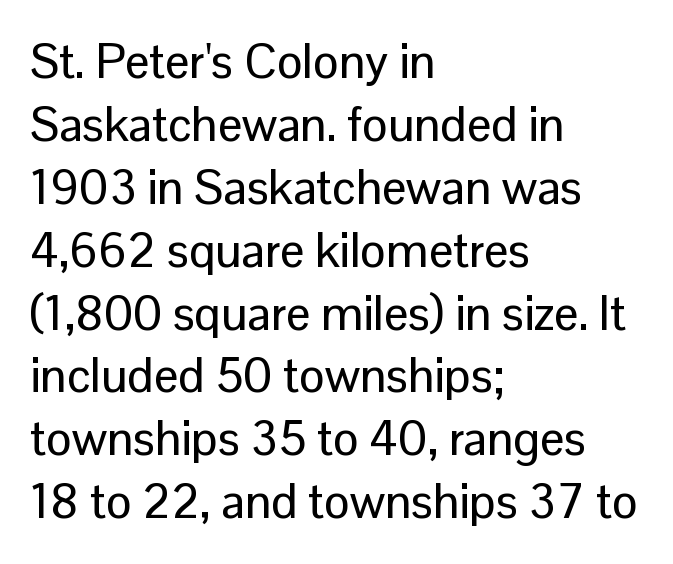
The font's upright variant was chosen for this text. This is sans-serif lettering, the kind often seen on screens and signage. The rendering uses a moderate line-height, typical for paragraphs. Reading down the block, your eye returns to a fixed left position each line. Unmarked baselines from the first word to the last.
